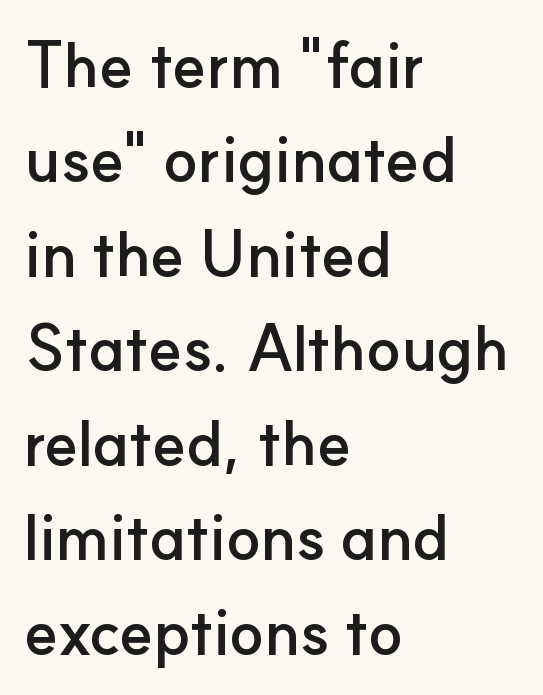
A normal amount of white space separates one row of letters from the next. Each glyph is drawn with heavy, bold strokes. It's the straight-up-and-down kind of type. Think of a printed novel: that variable character pitch is what you see here. Look at the bottom of the vertical strokes: they stop flat, with no serifs. Leftover space on each line is placed entirely after the last word.
